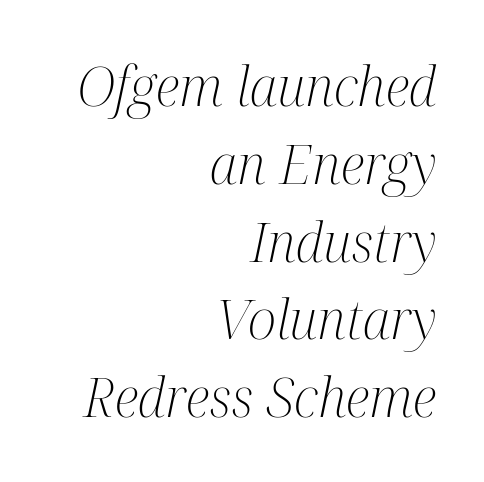
Reading down the column, the eye jumps a familiar distance to each next line. The passage shown is typeset with a serif family. A clean baseline with only descenders dipping below it. The weight would be labelled regular, book, light, or lighter still.
